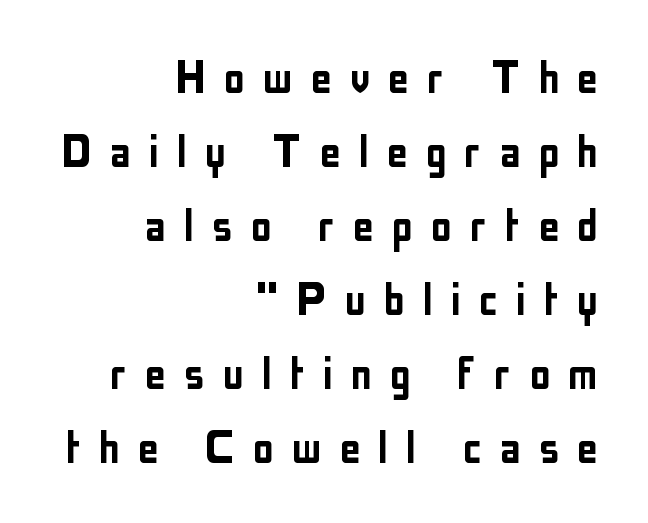
The image shows 54 px condensed sans-serif type, upright; set right-aligned, normal line spacing (1.37x), unusually wide letter spacing (+0.32 em), not underlined; low stroke contrast and a medium x-height.
